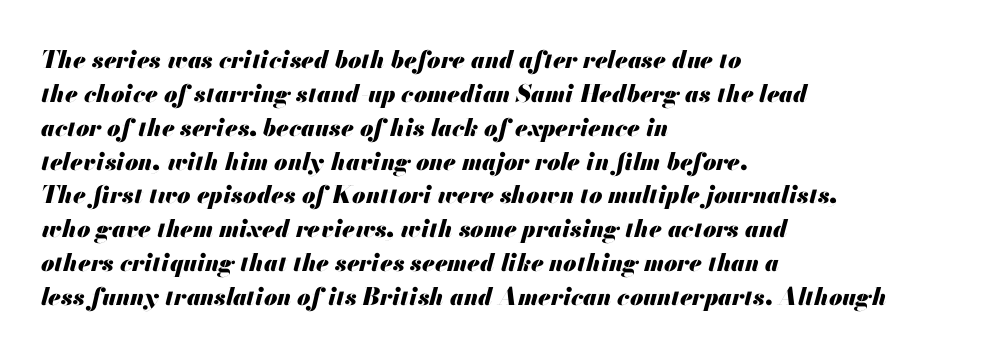
The image shows 24 px bold type, italic (leaning right); set left-aligned, normal line spacing (1.41x), normal letter spacing, not underlined.
